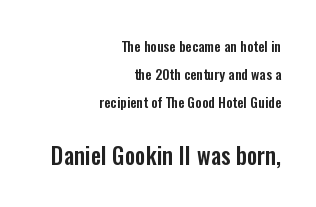
The letters sit at their default tracking, neither squeezed nor spread. Reading down the column, the eye jumps a long way to each next line. The paragraph shown leans on its right margin. Just letters on the line, the space beneath them empty. The composition opens small and finishes big. When letters stand straight like this, we call the style roman or upright.
